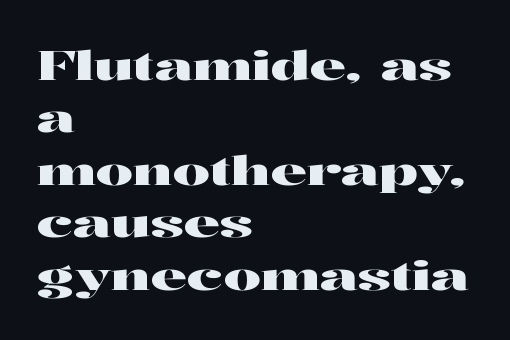
The image shows 41 px wide serif type, upright; set left-aligned, normal line spacing (1.28x), normal letter spacing, not underlined; high stroke contrast and a medium x-height.
